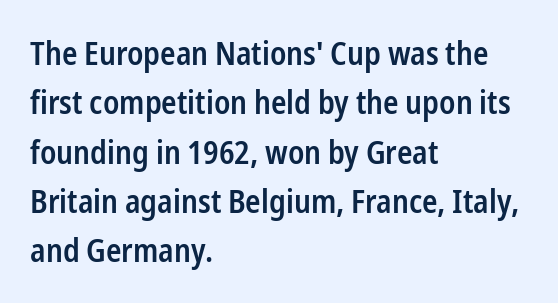
{"serif": "no", "italic": "no", "bold": "semi", "weight": "semibold", "width": "condensed", "stroke_contrast": "low", "x_height": "medium", "monospaced": "no", "underline": "no", "align": "left", "line_spacing": "normal", "line_spacing_ratio": 1.54, "letter_spacing": "normal", "letter_spacing_em": 0.0, "glyph_px": 32}
